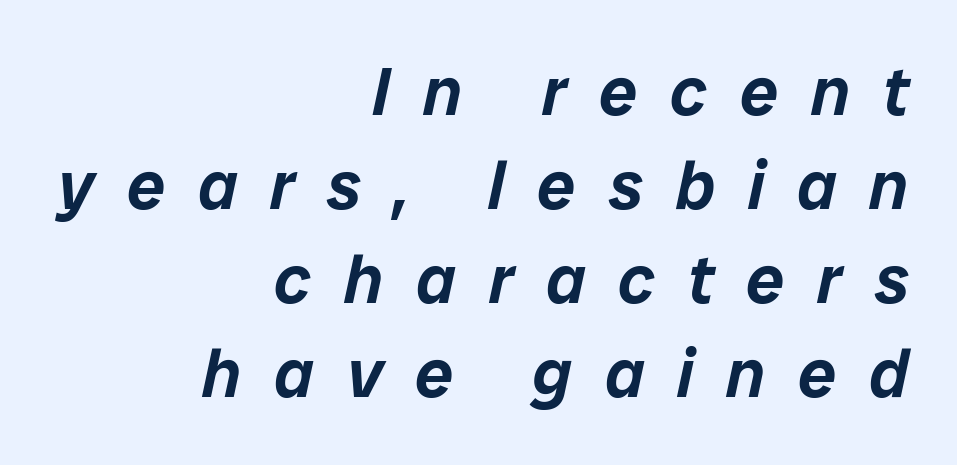
Lines of text with bare space underneath. How are the letters spaced? Widely, with obvious added tracking. Summary of vertical rhythm: regular, with standard interline spacing. The axis of the letterforms is tilted away from vertical. Every row of glyphs terminates at an identical x-position on the right. Character widths vary here, with narrow letters taking less room than wide ones.
